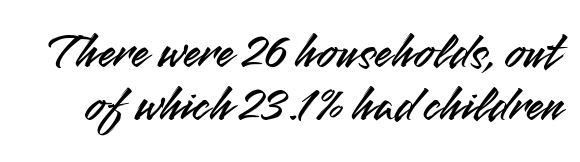
Q: Is the text italic (slanted)? A: Yes.
Q: Is the typeface a serif or a sans-serif typeface? A: Sans-serif.
Q: Is the text underlined? A: No.
Q: Is the spacing between letters normal or unusually wide? A: Normal.
Q: Is the spacing between lines tight, normal or loose? A: Tight.
Q: Width (condensed, normal, or wide)? A: Normal.
Q: Stroke contrast? A: Medium.
Q: x-height? A: Small.
Q: Monospaced? A: No.
